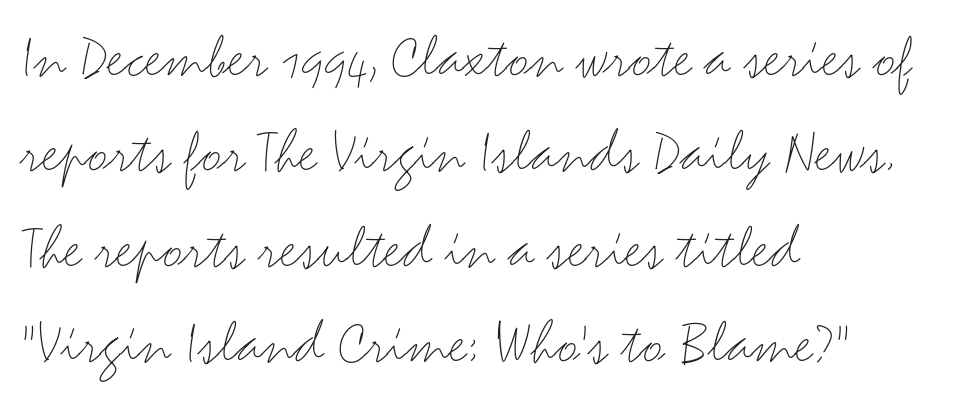
Proportional: the letters do not fall into vertical columns. Compared with a centered layout, this one pins lines to the left instead. The characters display no serif detailing; their extremities are plain. How would I describe the line gaps? Plain and ordinary. The strip under each line holds only bare page.
